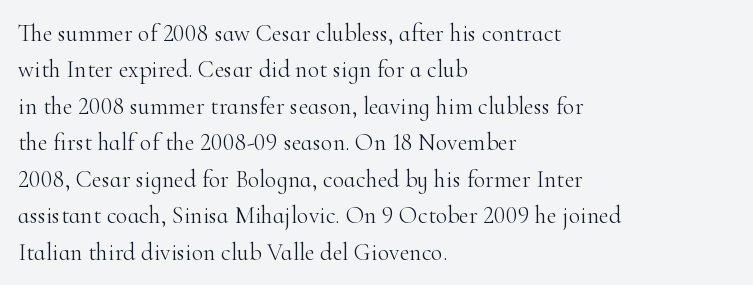
The foot of each line stays bare and open. These lines stack with their left ends in a neat column. Italic: no, the glyphs are upright roman. These lines sit exactly where default settings would place them.
